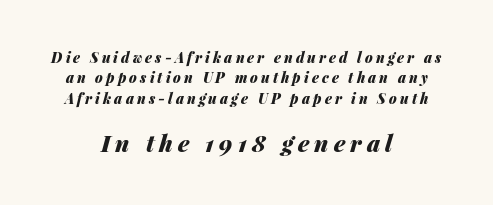
The image shows 23 px bold type, italic (leaning right); set centered, normal line spacing (1.46x), unusually wide letter spacing (+0.22 em), not underlined; the second (bottom) block is 1.64x larger.
